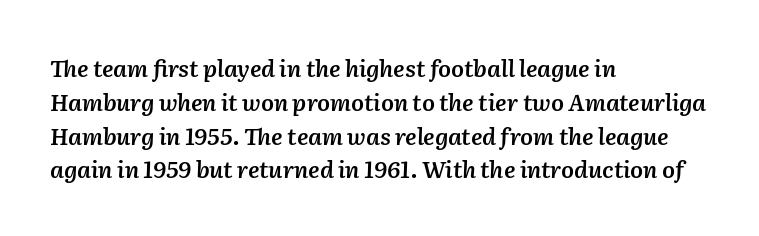
Q: Is the text bold? A: Semi-bold.
Q: Is the text italic (slanted)? A: Yes, it leans right by about 2 degrees.
Q: Is the text underlined? A: No.
Q: How is the paragraph aligned? A: Left-aligned.
Q: Is the spacing between letters normal or unusually wide? A: Normal.
Q: Is the spacing between lines tight, normal or loose? A: Normal.
